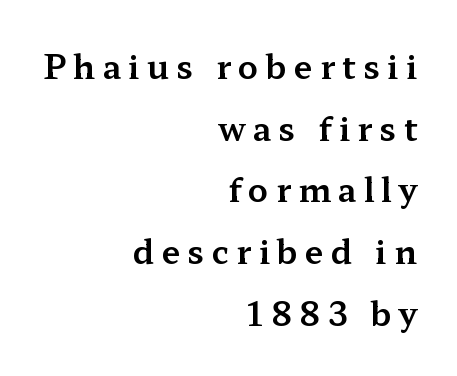
{"serif": "yes", "italic": "no", "width": "wide", "stroke_contrast": "medium", "x_height": "medium", "monospaced": "no", "underline": "no", "align": "right", "line_spacing_ratio": 1.87, "letter_spacing": "wide", "letter_spacing_em": 0.22, "glyph_px": 33}
